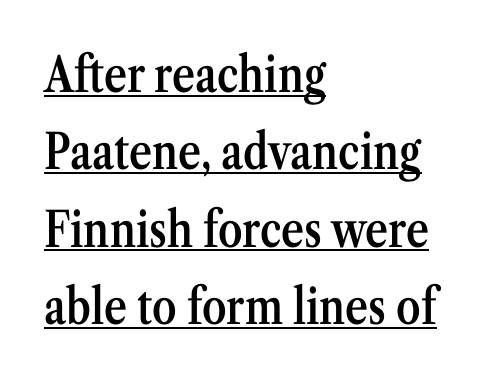
The image shows 49 px semibold, condensed serif type, upright; set left-aligned, normal line spacing (1.58x), normal letter spacing, underlined; medium stroke contrast and a medium x-height.
